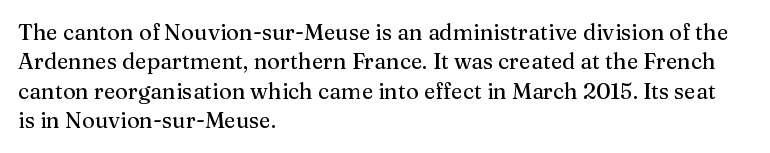
The image shows 22 px text type, upright; set left-aligned, normal line spacing (1.34x), normal letter spacing, not underlined.
